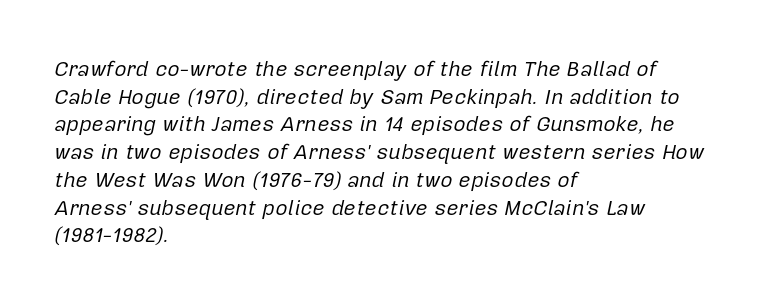
Q: Is the text bold? A: No.
Q: Is the text italic (slanted)? A: Yes, it leans right by about 12 degrees.
Q: Is the text underlined? A: No.
Q: How is the paragraph aligned? A: Left-aligned.
Q: Is the spacing between letters normal or unusually wide? A: Normal.
Q: Is the spacing between lines tight, normal or loose? A: Normal.
